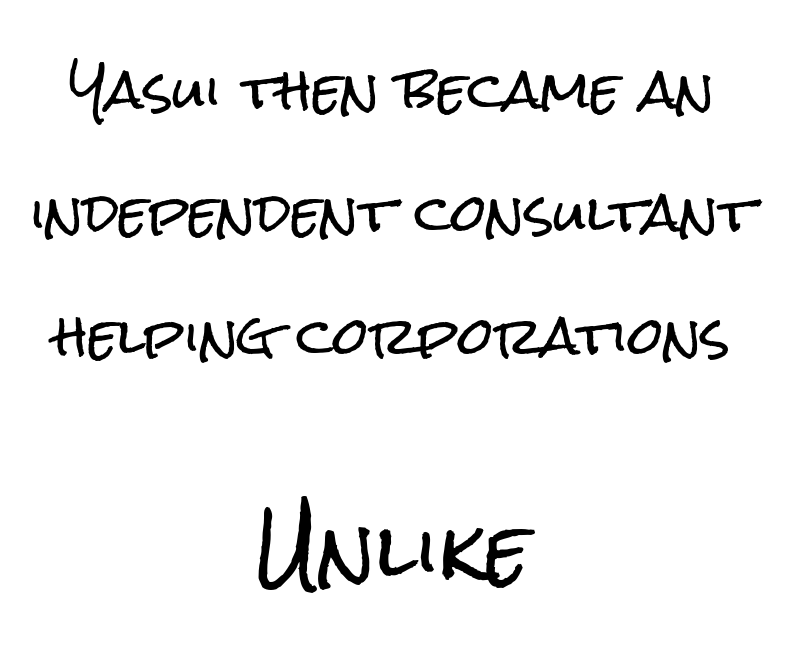
Type style note: lacks serifs. One-word summary of the alignment: center. Anything drawn beneath the words? Only blank space. Whoever set this chose breathing room over compactness in the vertical rhythm.
